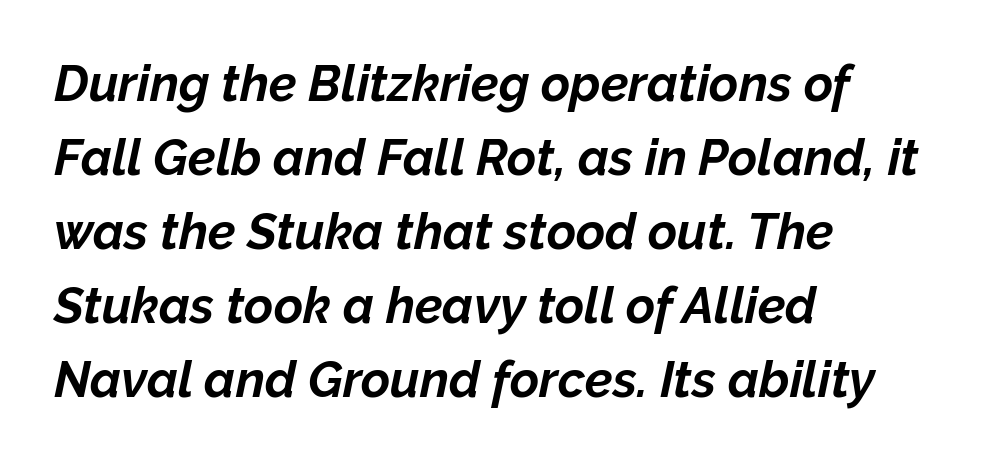
The image shows 50 px bold type, italic (leaning right); set left-aligned, normal line spacing (1.48x), normal letter spacing, not underlined; low stroke contrast and a medium x-height.
